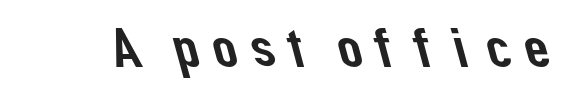
The image shows 56 px sans-serif type; set not underlined; low stroke contrast and a medium x-height.
